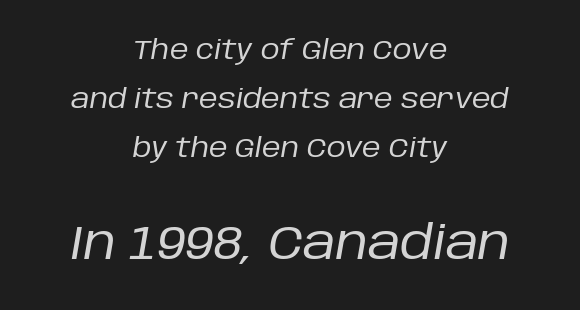
{"italic": "yes", "lean": "right", "slant_degrees": 10, "bold": "no", "weight": "regular", "width": "normal", "stroke_contrast": "low", "x_height": "large", "monospaced": "no", "underline": "no", "align": "center", "line_spacing_ratio": 1.89, "letter_spacing": "normal", "letter_spacing_em": 0.0, "larger_block": "second", "size_ratio": 1.77, "glyph_px": 46}
